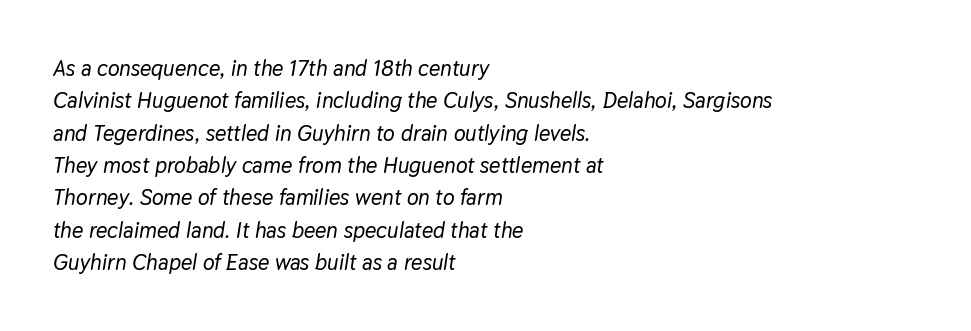
Short note: letters normally spaced. This rendering features lettering with no underline. Does the copy run flush right? No — it runs flush left. The leading is moderate, giving the passage an even texture.
